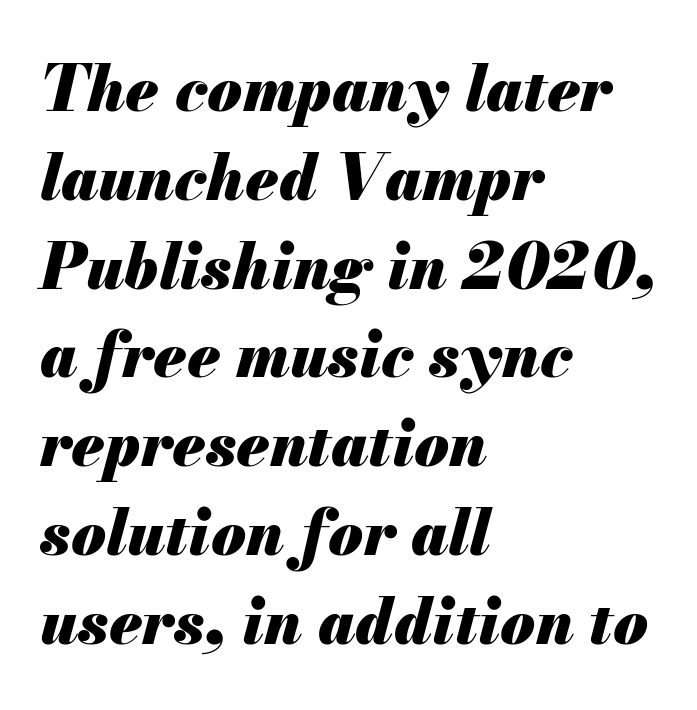
The image shows 63 px heavy type, italic (leaning right); set left-aligned, normal line spacing (1.41x), normal letter spacing, not underlined; medium stroke contrast and a small x-height.
